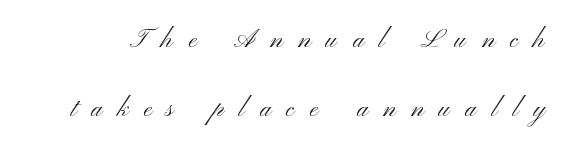
This sample uses a sans-serif face. Spacing verdict: proportional, widths tailored to each character. Summary of vertical rhythm: relaxed, with wide interline spacing. Nothing heavy about these letters — not bold at all.
